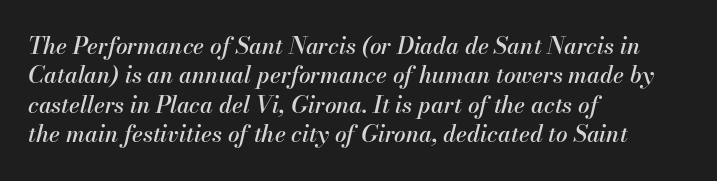
The baseline area is clear. No extra tracking has been applied to these lines. The typography opts for an oblique posture over an upright one. The text block is weighted toward the left margin, trailing off unevenly rightward. The vertical gap from one line to the next is medium.
